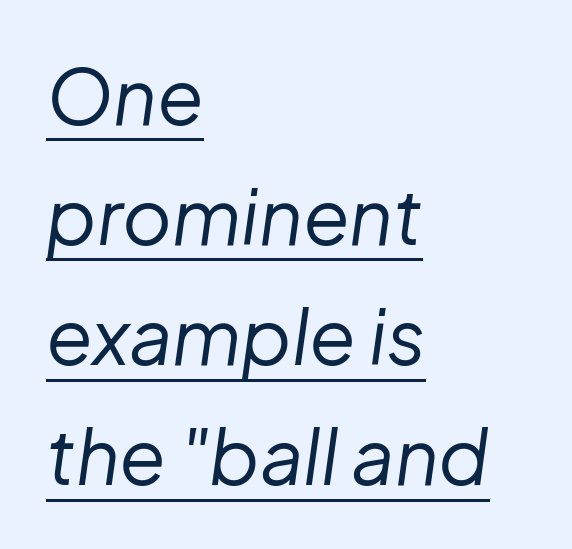
Q: Is the text bold? A: No.
Q: Is the text italic (slanted)? A: Yes, it leans right by about 8 degrees.
Q: Is the text underlined? A: Yes.
Q: How is the paragraph aligned? A: Left-aligned.
Q: Is the spacing between letters normal or unusually wide? A: Normal.
Q: Is the spacing between lines tight, normal or loose? A: Normal.
Q: Width (condensed, normal, or wide)? A: Normal.
Q: Stroke contrast? A: Low.
Q: x-height? A: Medium.
Q: Monospaced? A: No.
